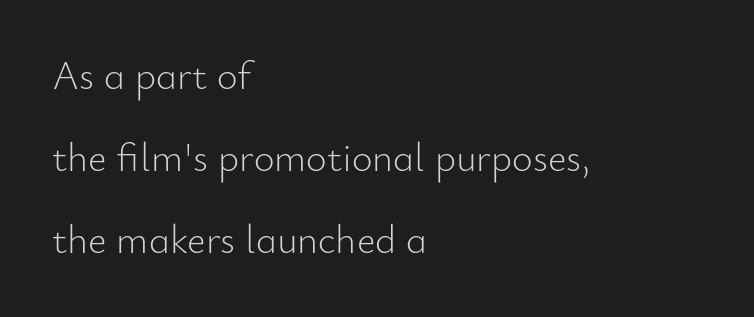
{"serif": "no", "italic": "no", "bold": "no", "weight": "light", "width": "normal", "stroke_contrast": "low", "x_height": "small", "monospaced": "no", "underline": "no", "align": "left", "line_spacing": "loose", "line_spacing_ratio": 2.05, "letter_spacing": "normal", "letter_spacing_em": 0.0, "glyph_px": 40}
